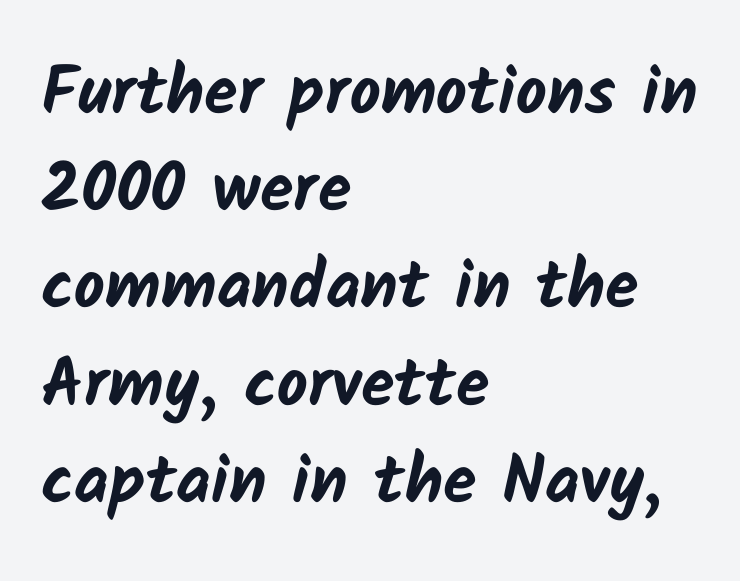
The image shows 68 px bold sans-serif type; set left-aligned, normal line spacing (1.43x), normal letter spacing, not underlined; low stroke contrast and a medium x-height.
